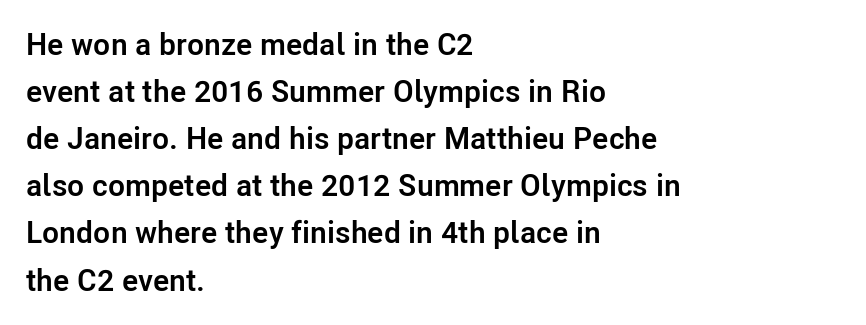
Q: Is the text bold? A: Yes.
Q: Is the text italic (slanted)? A: No, it is upright.
Q: Is the typeface a serif or a sans-serif typeface? A: Sans-serif.
Q: Is the text underlined? A: No.
Q: How is the paragraph aligned? A: Left-aligned.
Q: Is the spacing between letters normal or unusually wide? A: Normal.
Q: Is the spacing between lines tight, normal or loose? A: Normal.
Q: Width (condensed, normal, or wide)? A: Normal.
Q: Stroke contrast? A: Low.
Q: x-height? A: Medium.
Q: Monospaced? A: No.
